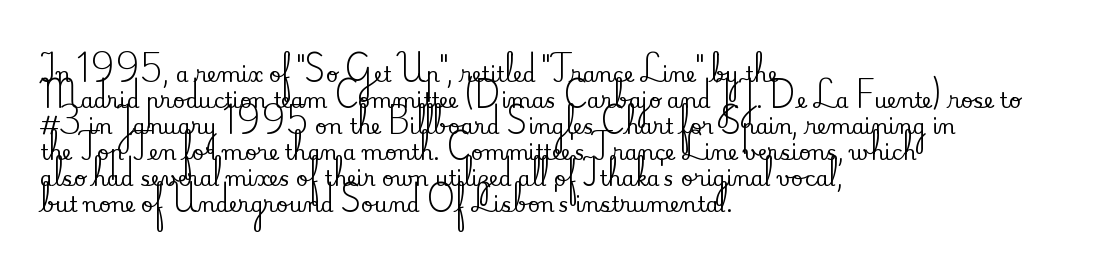
The typesetter chose a ragged-right arrangement here. The type sits square on the baseline with zero lean. There is no visible air inserted between adjacent glyphs. Has an underline been added? It has not.
